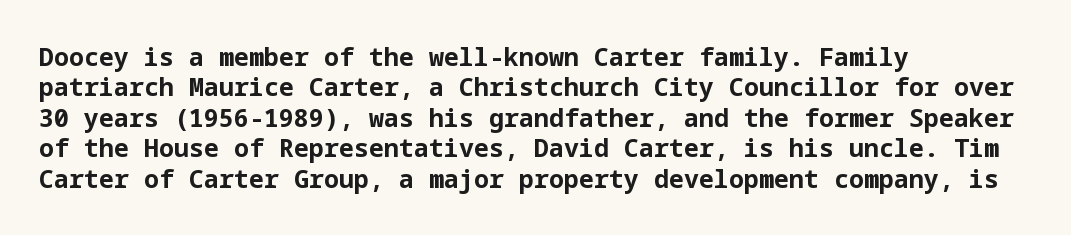
Q: Is the text bold? A: Yes.
Q: Is the text italic (slanted)? A: No, it is upright.
Q: Is the text underlined? A: No.
Q: How is the paragraph aligned? A: Left-aligned.
Q: Is the spacing between letters normal or unusually wide? A: Normal.
